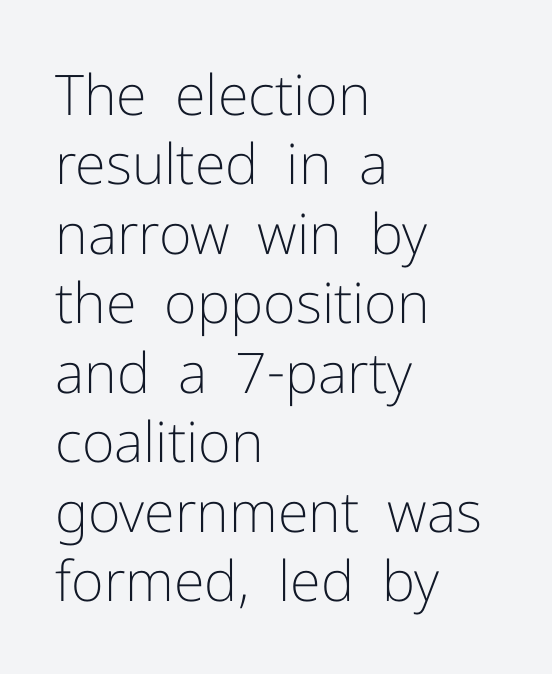
Weight: regular or lighter. Any mark beneath the type? The region is blank. Looks like regular typesetting: each glyph gets only the width it needs. Ascenders rise straight up at ninety degrees.
